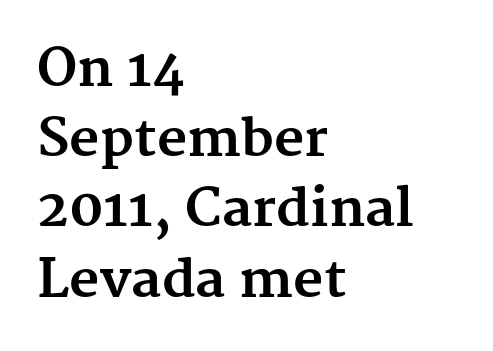
The image shows 52 px bold serif type, upright; set left-aligned, normal line spacing (1.35x), normal letter spacing, not underlined; medium stroke contrast and a medium x-height.
